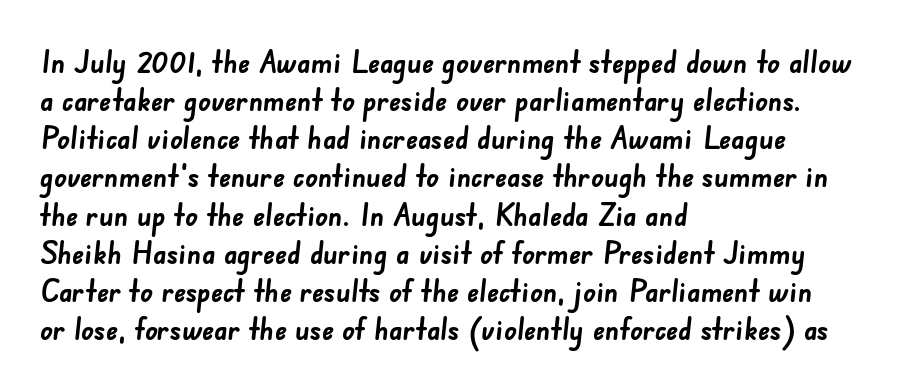
Q: Is the text bold? A: Yes.
Q: Is the typeface a serif or a sans-serif typeface? A: Sans-serif.
Q: Is the text underlined? A: No.
Q: How is the paragraph aligned? A: Left-aligned.
Q: Is the spacing between letters normal or unusually wide? A: Normal.
Q: Width (condensed, normal, or wide)? A: Normal.
Q: Stroke contrast? A: Low.
Q: x-height? A: Small.
Q: Monospaced? A: No.
